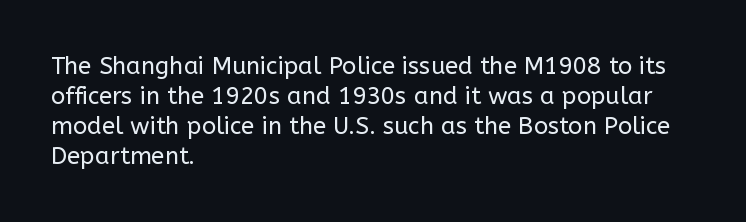
Q: Is the text bold? A: No.
Q: Is the text italic (slanted)? A: No, it is upright.
Q: Is the text underlined? A: No.
Q: How is the paragraph aligned? A: Left-aligned.
Q: Is the spacing between letters normal or unusually wide? A: Normal.
Q: Is the spacing between lines tight, normal or loose? A: Normal.
